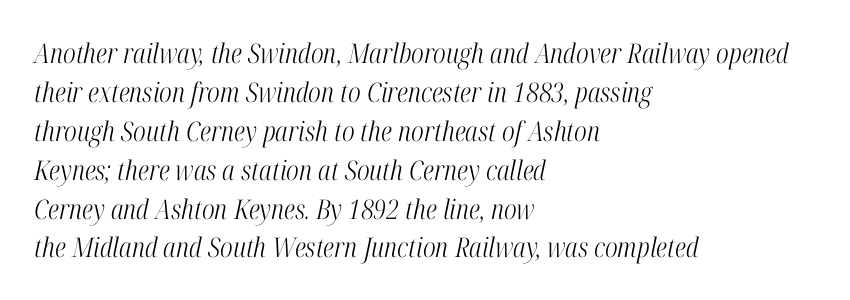
The image shows 27 px text type, italic (leaning right); set left-aligned, normal line spacing (1.44x), normal letter spacing, not underlined.
